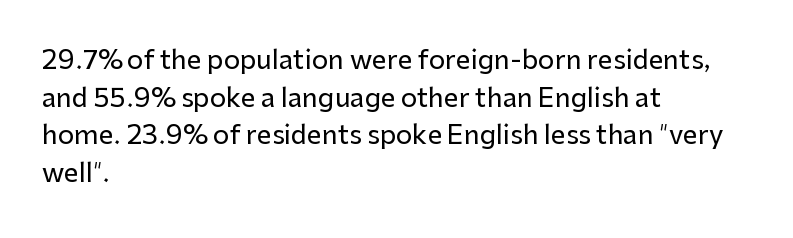
Which margin do the lines hug? The left one — the right edge is uneven. This sample uses plain, unmodified letter spacing. Glance below the letters and you will spot only blank space. Baseline-to-baseline distance is the conventional proportion of letter height.
